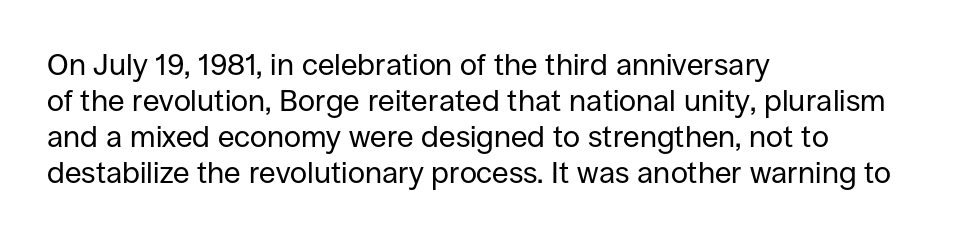
Q: Is the text bold? A: No.
Q: Is the text italic (slanted)? A: No, it is upright.
Q: Is the typeface a serif or a sans-serif typeface? A: Sans-serif.
Q: Is the text underlined? A: No.
Q: How is the paragraph aligned? A: Left-aligned.
Q: Is the spacing between letters normal or unusually wide? A: Normal.
Q: Width (condensed, normal, or wide)? A: Normal.
Q: Stroke contrast? A: Low.
Q: x-height? A: Large.
Q: Monospaced? A: No.
